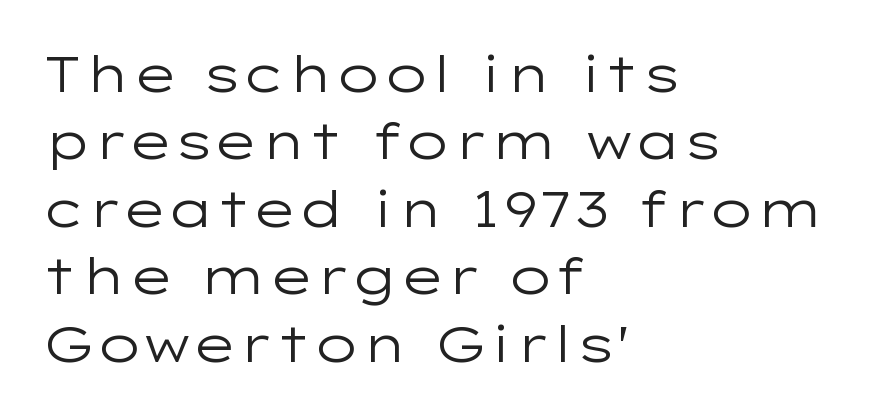
Q: Is the text bold? A: No.
Q: Is the text italic (slanted)? A: No, it is upright.
Q: Is the typeface a serif or a sans-serif typeface? A: Sans-serif.
Q: Is the text underlined? A: No.
Q: How is the paragraph aligned? A: Left-aligned.
Q: Is the spacing between letters normal or unusually wide? A: Normal.
Q: Is the spacing between lines tight, normal or loose? A: Normal.
Q: Width (condensed, normal, or wide)? A: Wide.
Q: Stroke contrast? A: Low.
Q: x-height? A: Medium.
Q: Monospaced? A: No.
